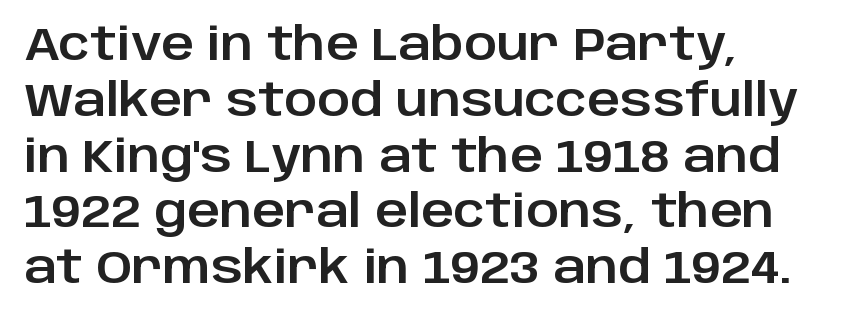
Q: Is the text italic (slanted)? A: No, it is upright.
Q: Is the typeface a serif or a sans-serif typeface? A: Sans-serif.
Q: Is the text underlined? A: No.
Q: How is the paragraph aligned? A: Left-aligned.
Q: Is the spacing between letters normal or unusually wide? A: Normal.
Q: Width (condensed, normal, or wide)? A: Normal.
Q: Stroke contrast? A: Low.
Q: x-height? A: Large.
Q: Monospaced? A: No.
